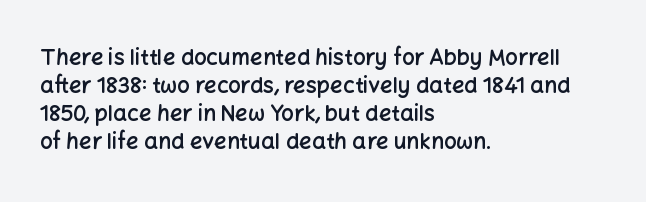
{"italic": "no", "bold": "semi", "underline": "no", "align": "left", "line_spacing": "normal", "line_spacing_ratio": 1.28, "letter_spacing": "normal", "letter_spacing_em": 0.0, "glyph_px": 22}
